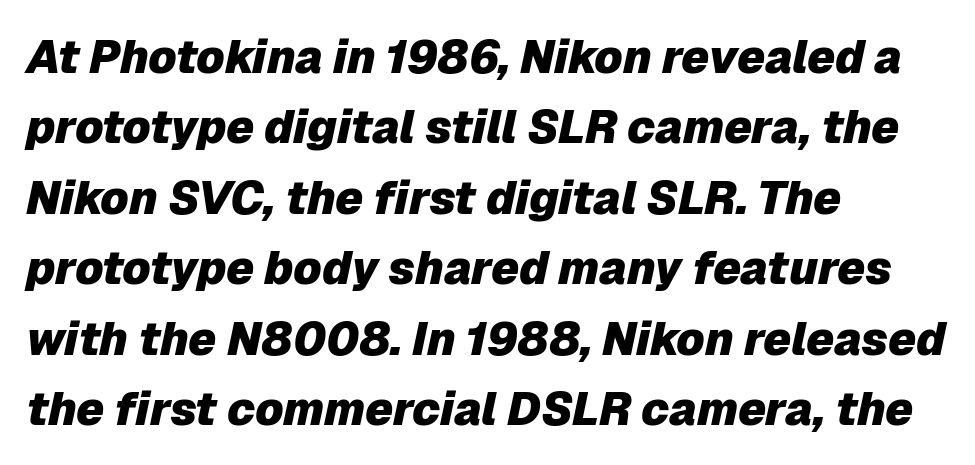
The image shows 46 px heavy type, italic (leaning right); set left-aligned, normal line spacing (1.53x), normal letter spacing, not underlined; low stroke contrast and a medium x-height.
